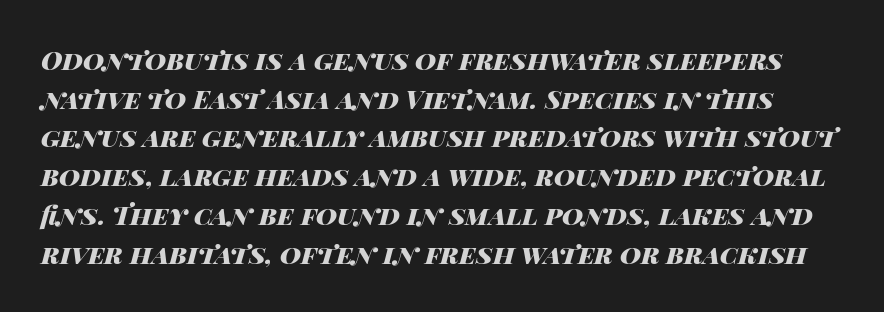
Tracking value appears to be zero — textbook default spacing. Posture: slanted. What's the leading like? Ordinary, nothing unusual. What weight is shown? A full bold with thick strokes. A clean baseline with only descenders dipping below it.
